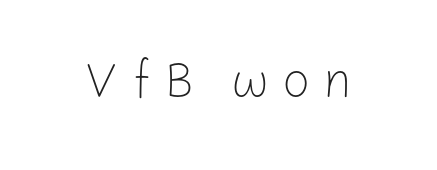
Q: Is the text bold? A: No.
Q: Is the text italic (slanted)? A: No, it is upright.
Q: Is the typeface a serif or a sans-serif typeface? A: Sans-serif.
Q: Is the text underlined? A: No.
Q: Is the spacing between letters normal or unusually wide? A: Unusually wide.
Q: Width (condensed, normal, or wide)? A: Normal.
Q: Stroke contrast? A: Low.
Q: x-height? A: Medium.
Q: Monospaced? A: No.
